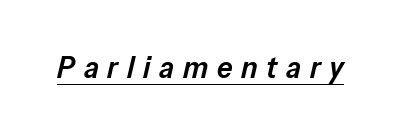
{"italic": "yes", "lean": "right", "slant_degrees": 13, "bold": "semi", "weight": "semibold", "width": "normal", "stroke_contrast": "low", "x_height": "medium", "monospaced": "no", "underline": "yes", "letter_spacing": "wide", "letter_spacing_em": 0.28, "glyph_px": 31}
